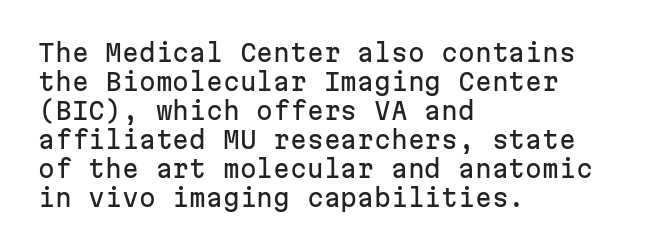
The area under the type is left untouched. Is the block centered? No — it sits flush against the left margin. Default kerning and tracking; the words read as compact shapes. Is there any slant? The stems are plumb.
